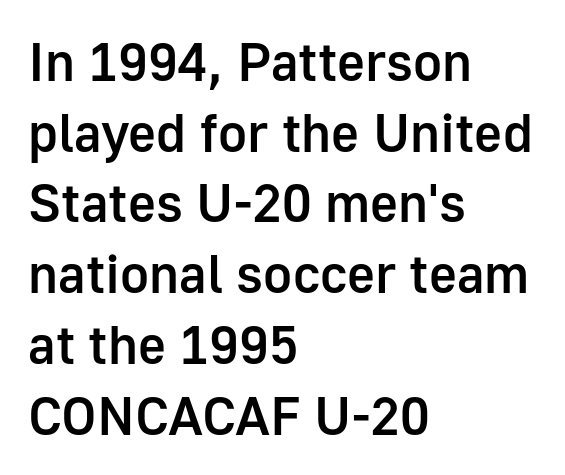
Unmarked baselines from the first word to the last. The horizontal fit of the characters is conventional and even. You could not count columns in this text — the font is proportionally spaced. No italicization has been applied; the sample stays upright. The ragged edge is on the right, which tells us the setting is flush left.
